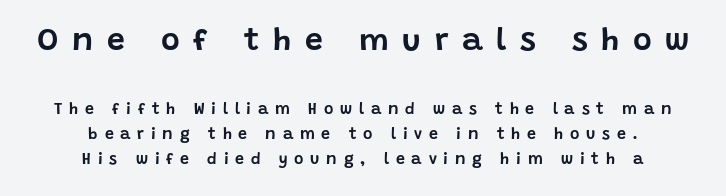
The font family rendered here belongs to the sans-serif group. Visually the block forms a symmetrical silhouette, jagged on both flanks. Each new line begins a customary step beneath the previous one. Someone cranked the tracking dial way up on this one. The more generous point size was reserved for the upper chunk. Clear beneath every line of the passage.
